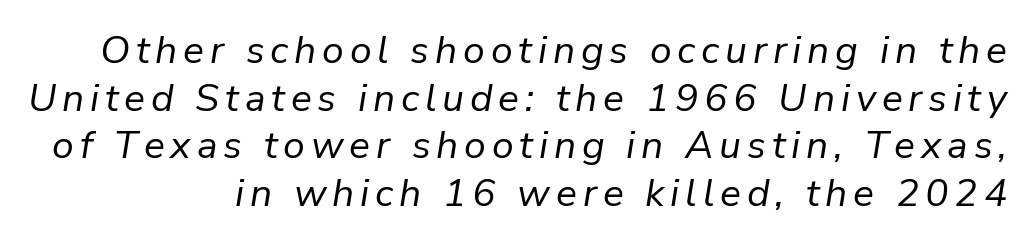
Q: Is the text bold? A: No.
Q: Is the text italic (slanted)? A: Yes, it leans right by about 9 degrees.
Q: Is the text underlined? A: No.
Q: How is the paragraph aligned? A: Right-aligned.
Q: Width (condensed, normal, or wide)? A: Normal.
Q: Stroke contrast? A: Low.
Q: x-height? A: Medium.
Q: Monospaced? A: No.
